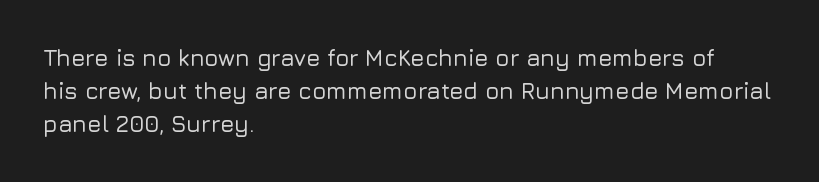
{"italic": "no", "underline": "no", "align": "left", "line_spacing": "normal", "line_spacing_ratio": 1.44, "letter_spacing": "normal", "letter_spacing_em": 0.0, "glyph_px": 23}
